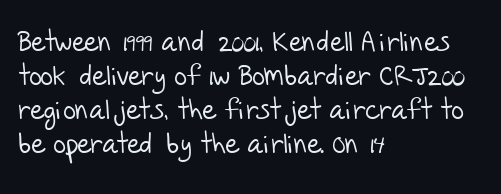
{"serif": "no", "bold": "no", "weight": "light", "width": "normal", "stroke_contrast": "low", "x_height": "large", "monospaced": "no", "underline": "no", "align": "left", "line_spacing_ratio": 1.22, "letter_spacing": "normal", "letter_spacing_em": 0.0, "glyph_px": 28}
